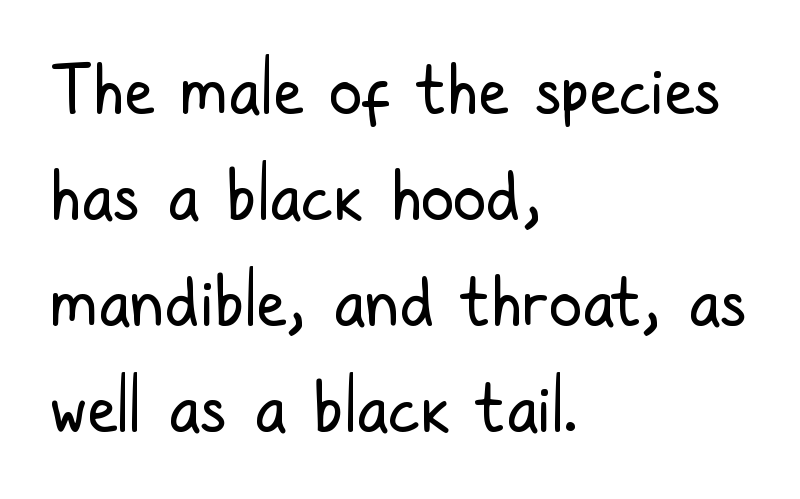
The image shows 67 px regular-weight, condensed sans-serif type, upright; set left-aligned, normal line spacing (1.58x), normal letter spacing, not underlined; low stroke contrast and a medium x-height.
